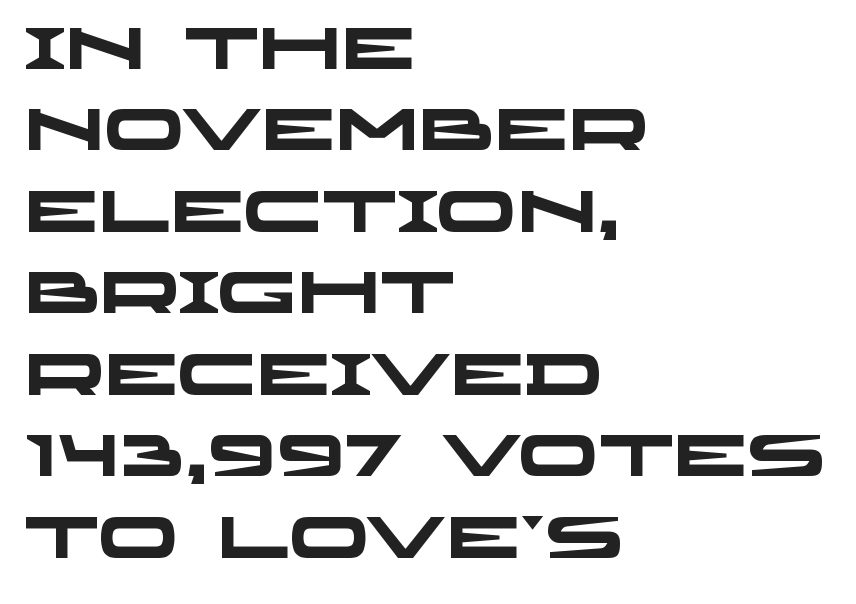
{"serif": "no", "bold": "yes", "weight": "heavy", "width": "wide", "stroke_contrast": "low", "x_height": "large", "monospaced": "no", "underline": "no", "align": "left", "line_spacing": "normal", "line_spacing_ratio": 1.38, "letter_spacing": "normal", "letter_spacing_em": 0.0, "glyph_px": 59}
